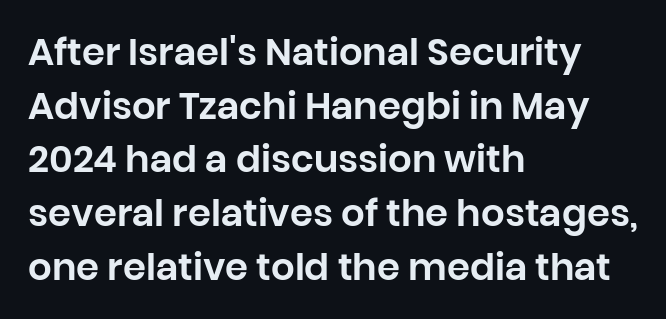
The image shows 37 px sans-serif type, upright; set left-aligned, normal line spacing (1.45x), normal letter spacing, not underlined; low stroke contrast and a large x-height.
